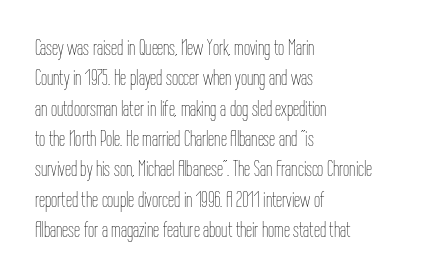
The image shows 22 px text type, upright; set left-aligned, normal line spacing (1.38x), normal letter spacing, not underlined.
